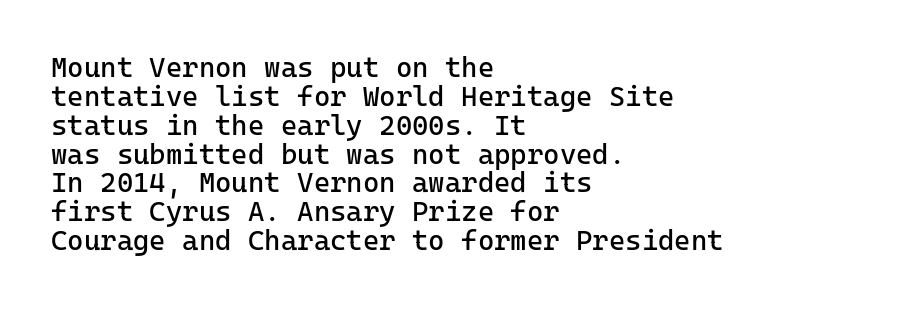
Font category for this specimen: sans-serif. The zone under the glyphs is completely vacant. Teacher's note: observe the even left margin — that is flush-left alignment. The weight would be labelled regular, book, light, or lighter still.
